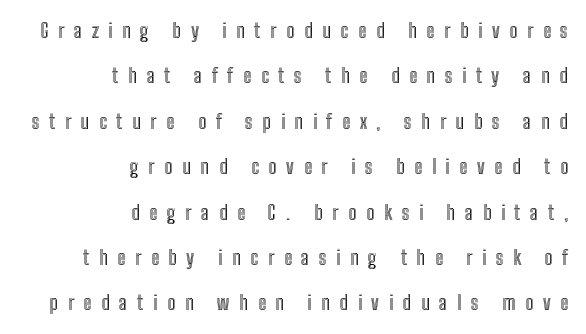
Q: Is the text italic (slanted)? A: No, it is upright.
Q: Is the text underlined? A: No.
Q: How is the paragraph aligned? A: Right-aligned.
Q: Is the spacing between letters normal or unusually wide? A: Unusually wide.
Q: Is the spacing between lines tight, normal or loose? A: Loose.
